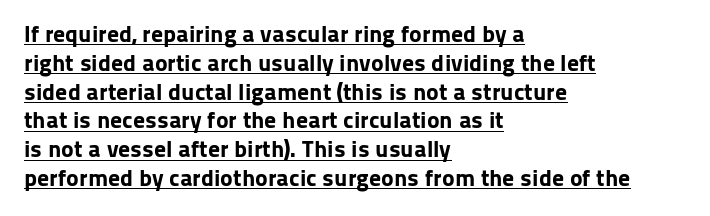
{"italic": "no", "bold": "yes", "underline": "yes", "align": "left", "line_spacing_ratio": 1.2, "letter_spacing": "normal", "letter_spacing_em": 0.0, "glyph_px": 24}
